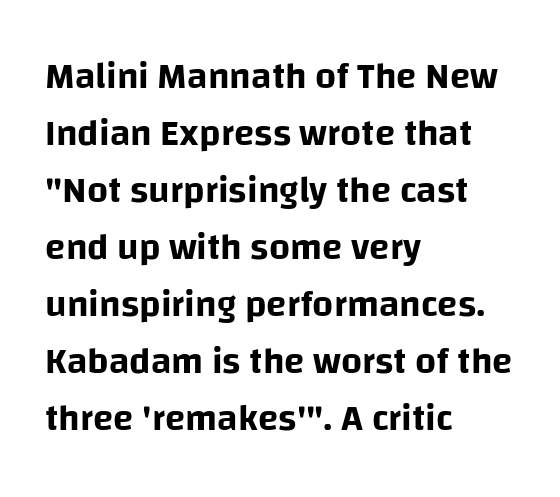
Stroke terminals: plain, sans-serif. Compared with a centered layout, this one pins lines to the left instead. Summary of vertical rhythm: regular, with standard interline spacing. Is this a fixed-width face? No — the glyphs have proportional, varying widths.
